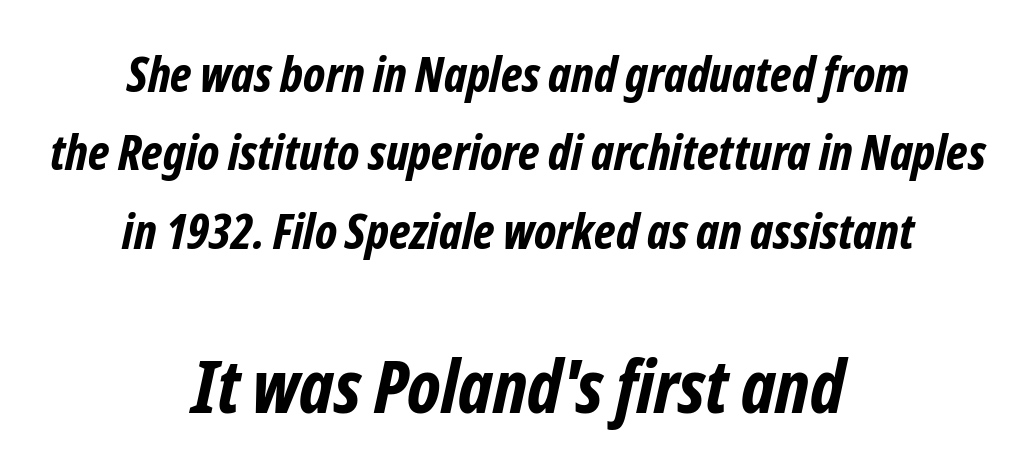
Q: Is the text bold? A: Yes.
Q: Is the typeface a serif or a sans-serif typeface? A: Sans-serif.
Q: Is the text underlined? A: No.
Q: How is the paragraph aligned? A: Centered.
Q: Is the spacing between letters normal or unusually wide? A: Normal.
Q: Is the spacing between lines tight, normal or loose? A: Normal.
Q: Which block of text is set in a larger size, the first (top) or the second (bottom)? A: The second (bottom) one.
Q: Width (condensed, normal, or wide)? A: Condensed.
Q: Stroke contrast? A: Low.
Q: x-height? A: Medium.
Q: Monospaced? A: No.
